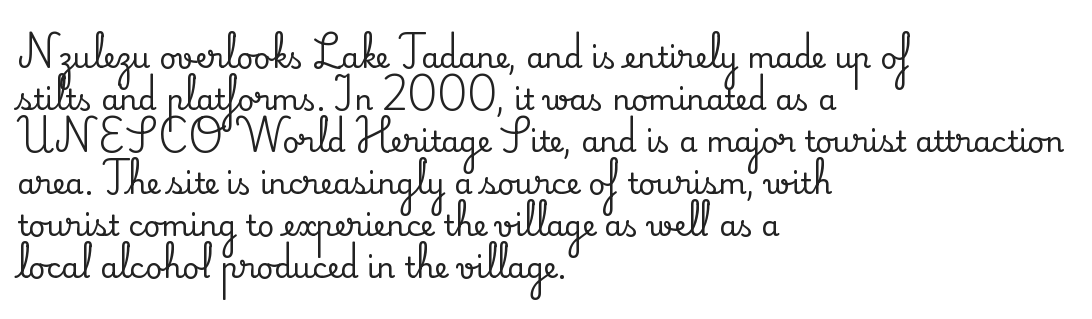
The image shows 29 px serif type, upright; set left-aligned, normal line spacing (1.45x), normal letter spacing, not underlined; medium stroke contrast and a small x-height.
